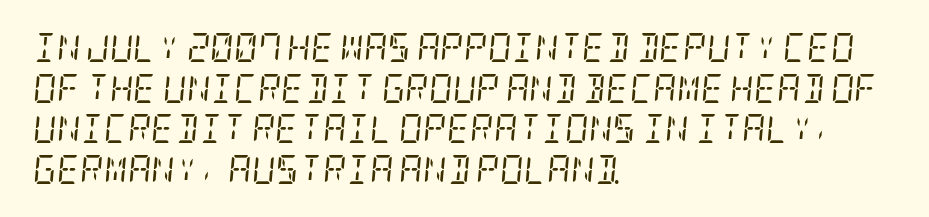
Q: Is the text bold? A: No.
Q: Is the text italic (slanted)? A: Yes, it leans right by about 5 degrees.
Q: Is the typeface a serif or a sans-serif typeface? A: Serif.
Q: Is the text underlined? A: No.
Q: How is the paragraph aligned? A: Left-aligned.
Q: Is the spacing between letters normal or unusually wide? A: Normal.
Q: Is the spacing between lines tight, normal or loose? A: Normal.
Q: Width (condensed, normal, or wide)? A: Condensed.
Q: Stroke contrast? A: Low.
Q: x-height? A: Large.
